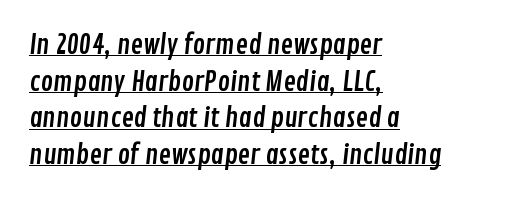
Here the glyphs are tracked normally, forming tight word shapes. Notice how the passage keeps a crisp vertical edge on the left only. The block of text has a typical density, with ordinary space between rows. Quick note: underline on.
